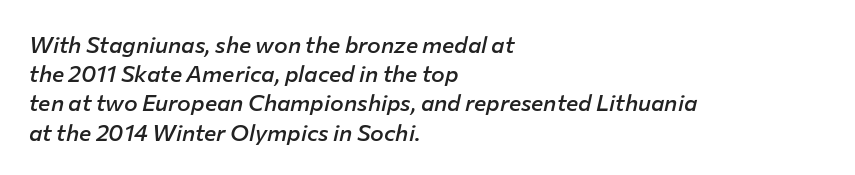
Q: Is the text bold? A: Semi-bold.
Q: Is the text italic (slanted)? A: Yes, it leans right by about 12 degrees.
Q: Is the text underlined? A: No.
Q: How is the paragraph aligned? A: Left-aligned.
Q: Is the spacing between letters normal or unusually wide? A: Normal.
Q: Is the spacing between lines tight, normal or loose? A: Normal.
